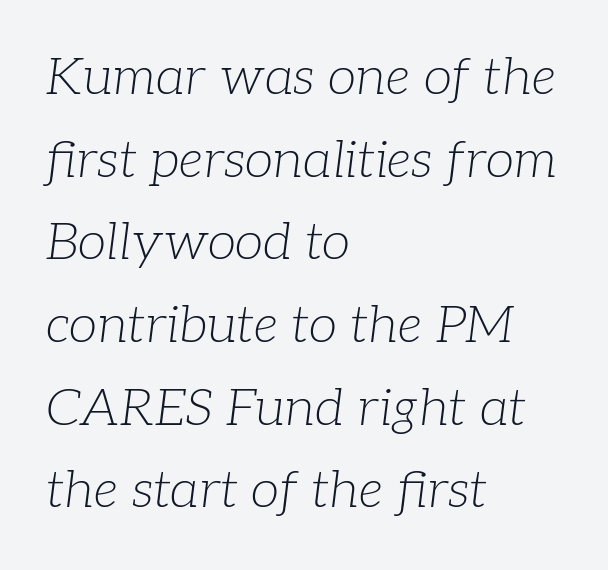
Q: Is the text bold? A: No.
Q: Is the text italic (slanted)? A: Yes, it leans right by about 7 degrees.
Q: Is the typeface a serif or a sans-serif typeface? A: Serif.
Q: Is the text underlined? A: No.
Q: How is the paragraph aligned? A: Left-aligned.
Q: Is the spacing between letters normal or unusually wide? A: Normal.
Q: Is the spacing between lines tight, normal or loose? A: Normal.
Q: Width (condensed, normal, or wide)? A: Normal.
Q: Stroke contrast? A: Low.
Q: x-height? A: Medium.
Q: Monospaced? A: No.
